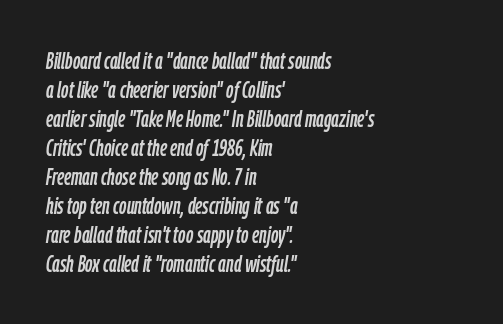
Type without underlining. How would I describe the line gaps? Plain and ordinary. Caption: standard tracking, unaltered. Quick note: italic.
